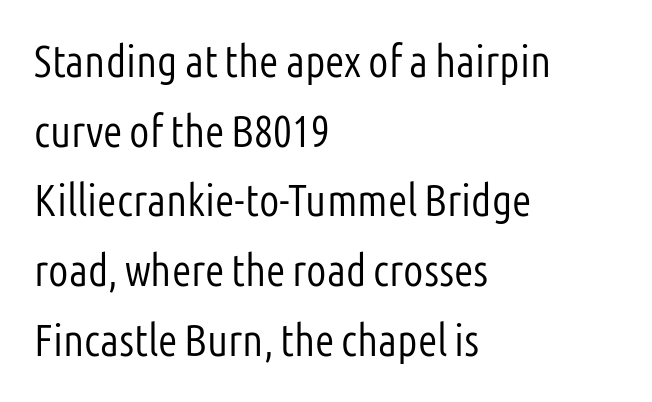
The image shows 45 px light, condensed sans-serif type, upright; set left-aligned, normal line spacing (1.55x), normal letter spacing, not underlined; low stroke contrast and a medium x-height.
